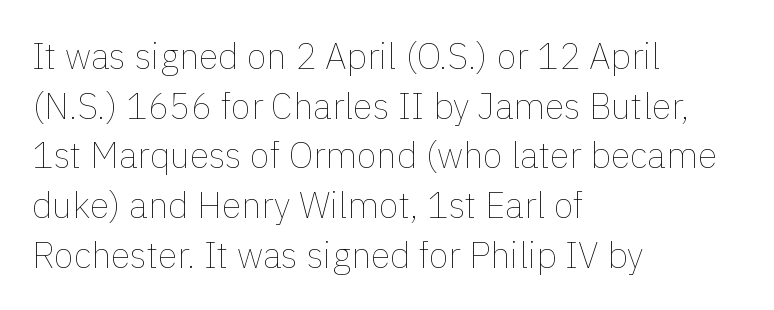
Q: Is the text bold? A: No.
Q: Is the text italic (slanted)? A: No, it is upright.
Q: Is the text underlined? A: No.
Q: How is the paragraph aligned? A: Left-aligned.
Q: Is the spacing between letters normal or unusually wide? A: Normal.
Q: Is the spacing between lines tight, normal or loose? A: Normal.
Q: Width (condensed, normal, or wide)? A: Normal.
Q: x-height? A: Medium.
Q: Monospaced? A: No.
